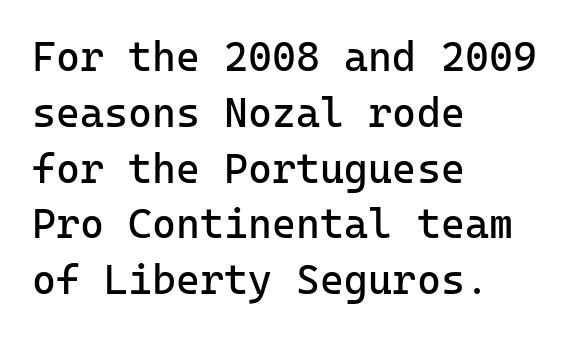
The image shows 41 px regular-weight sans-serif type, upright, monospaced; set left-aligned, normal line spacing (1.36x), normal letter spacing, not underlined; low stroke contrast and a medium x-height.
